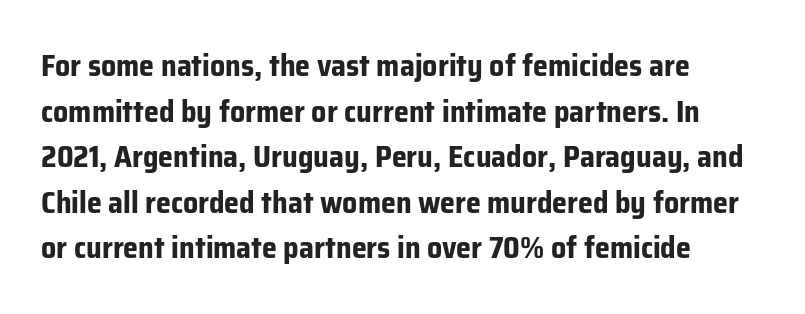
{"serif": "no", "italic": "no", "bold": "yes", "weight": "bold", "width": "normal", "stroke_contrast": "low", "x_height": "medium", "monospaced": "no", "underline": "no", "align": "left", "line_spacing": "normal", "line_spacing_ratio": 1.52, "letter_spacing": "normal", "letter_spacing_em": 0.0, "glyph_px": 30}
